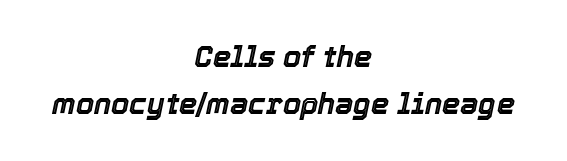
{"italic": "yes", "lean": "right", "slant_degrees": 12, "width": "normal", "x_height": "medium", "monospaced": "no", "underline": "no", "align": "center", "line_spacing": "normal", "line_spacing_ratio": 1.63, "letter_spacing": "normal", "letter_spacing_em": 0.0, "glyph_px": 29}
